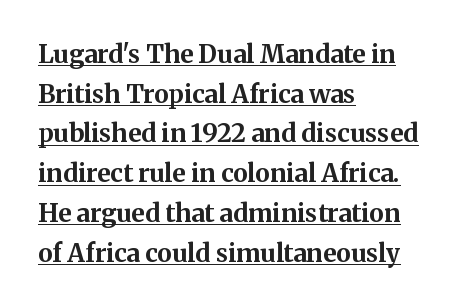
{"italic": "no", "bold": "yes", "underline": "yes", "align": "left", "line_spacing": "normal", "line_spacing_ratio": 1.59, "letter_spacing": "normal", "letter_spacing_em": 0.0, "glyph_px": 25}
